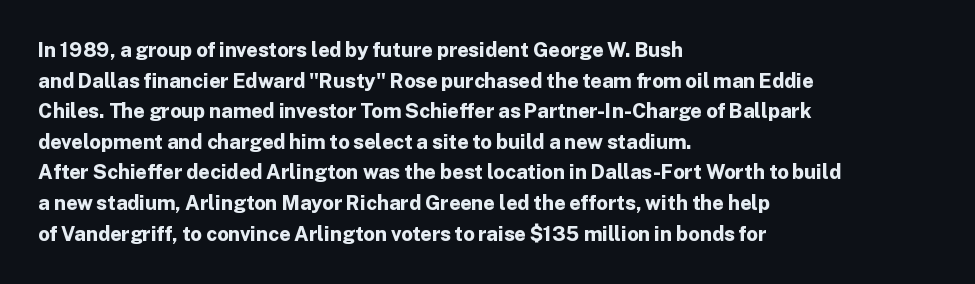
Q: Is the text bold? A: Yes.
Q: Is the text italic (slanted)? A: No, it is upright.
Q: Is the text underlined? A: No.
Q: How is the paragraph aligned? A: Left-aligned.
Q: Is the spacing between letters normal or unusually wide? A: Normal.
Q: Is the spacing between lines tight, normal or loose? A: Normal.
